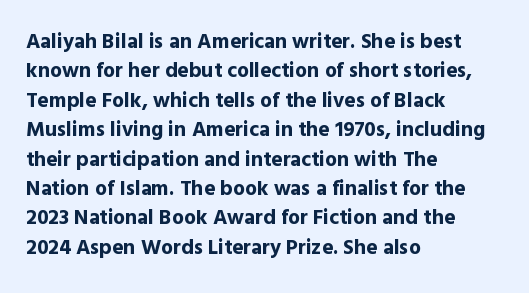
The image shows 21 px bold type, upright; set left-aligned, normal line spacing (1.4x), normal letter spacing, not underlined.
